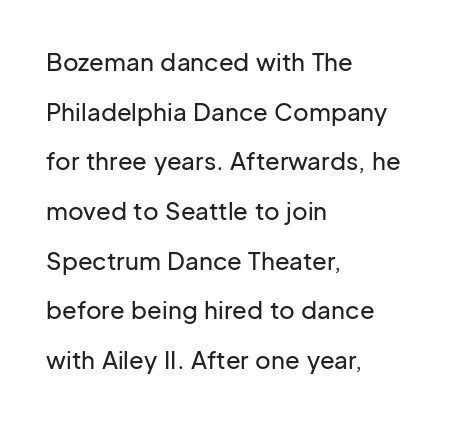
{"italic": "no", "underline": "no", "align": "left", "line_spacing": "loose", "line_spacing_ratio": 2.07, "letter_spacing": "normal", "letter_spacing_em": 0.0, "glyph_px": 24}
